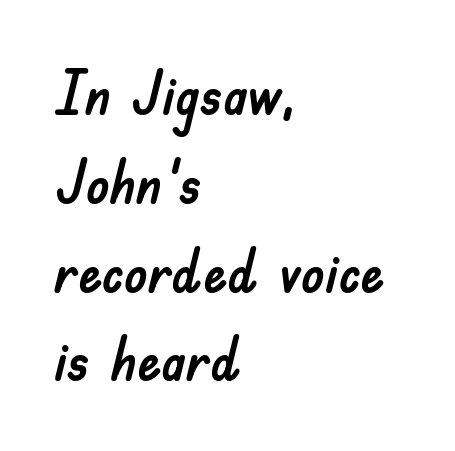
The passage shown is typeset with a sans-serif family. The space between consecutive lines is moderate. The face used here is proportionally spaced, like ordinary book or web type. In terms of letterspacing, this is plain default setting. The lines in this sample share a left origin and differ only in where they stop.
